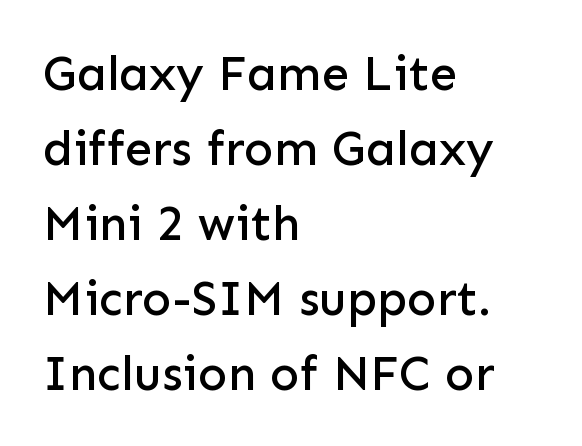
The image shows 49 px sans-serif type, upright; set left-aligned, normal line spacing (1.53x), normal letter spacing, not underlined; low stroke contrast and a medium x-height.
